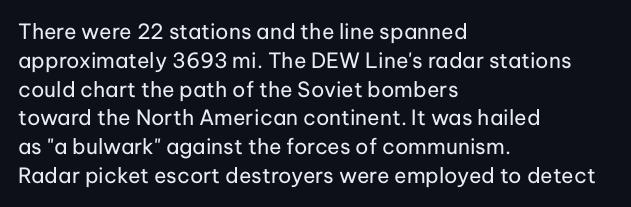
Each new line begins a customary step beneath the previous one. Stems here are at most as thick as an everyday book face. Words appear dense and cohesive because spacing is normal. Descenders hang freely into open space. The axis of the letterforms is exactly vertical.
